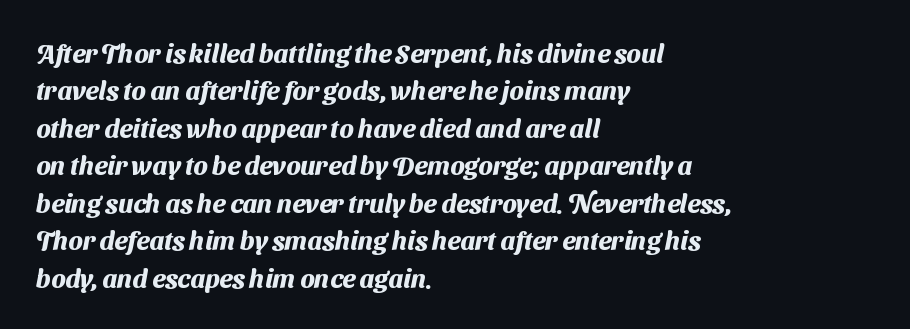
A dark, heavy texture on the line: the type is bold. Rows of type keep a routine distance in the vertical direction. Between one letter and the next there's only the usual sliver of space. Words float on clear page, feet unadorned. A student would call this left alignment; a typographer would say flush left, rag right.
